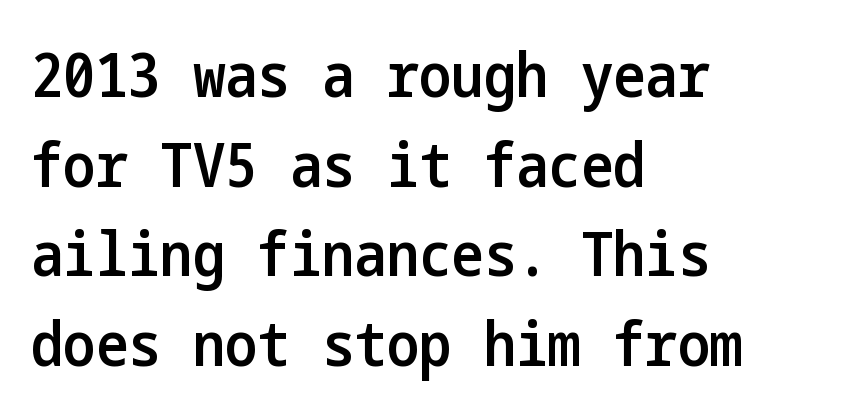
Q: Is the text bold? A: Semi-bold.
Q: Is the text italic (slanted)? A: No, it is upright.
Q: Is the typeface a serif or a sans-serif typeface? A: Sans-serif.
Q: Is the text underlined? A: No.
Q: How is the paragraph aligned? A: Left-aligned.
Q: Is the spacing between letters normal or unusually wide? A: Normal.
Q: Is the spacing between lines tight, normal or loose? A: Normal.
Q: Width (condensed, normal, or wide)? A: Condensed.
Q: Stroke contrast? A: Low.
Q: x-height? A: Medium.
